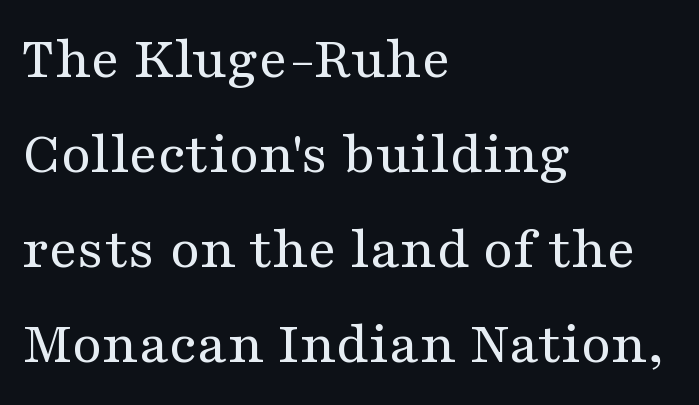
Compared with typical paragraphs, the rows here are spaced about the same. Serif or sans? Serif — the stroke terminals have little feet. Characters remain perfectly vertical along every line. The typesetting does not lean heavy: it is not bold.
